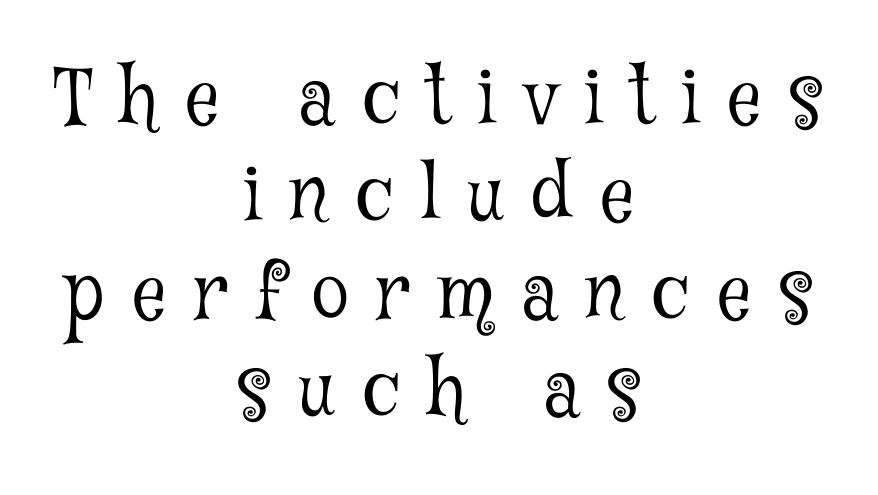
Q: Is the text bold? A: No.
Q: Is the text italic (slanted)? A: No, it is upright.
Q: Is the typeface a serif or a sans-serif typeface? A: Serif.
Q: Is the text underlined? A: No.
Q: How is the paragraph aligned? A: Centered.
Q: Is the spacing between letters normal or unusually wide? A: Unusually wide.
Q: Is the spacing between lines tight, normal or loose? A: Normal.
Q: Width (condensed, normal, or wide)? A: Condensed.
Q: Stroke contrast? A: Low.
Q: x-height? A: Medium.
Q: Monospaced? A: No.
